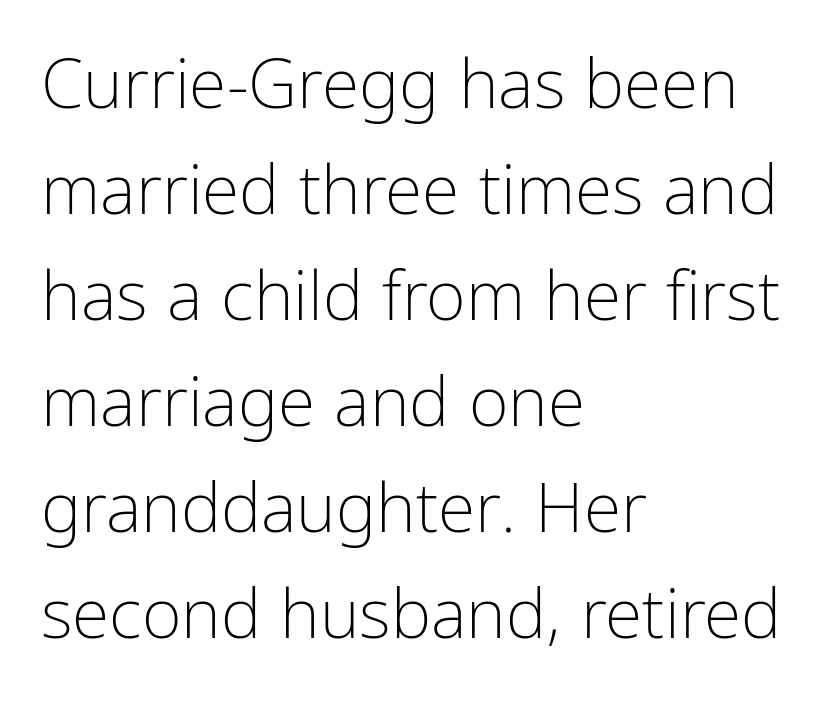
Is the letter spacing exaggerated? No — it looks like the ordinary default. Each row of text sits above clean, open space. No feet cap the strokes, marking this as sans-serif type. Every stem runs plumb, perpendicular to the baseline. The designer left line spacing at the default. Horizontally, the lines are justified to the leading edge only.
